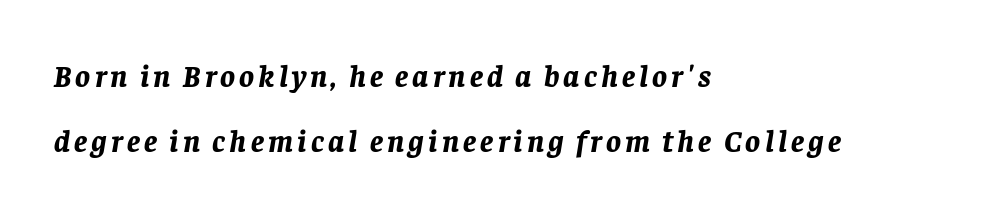
{"italic": "yes", "lean": "right", "slant_degrees": 8, "bold": "yes", "weight": "bold", "width": "normal", "stroke_contrast": "low", "x_height": "large", "monospaced": "no", "underline": "no", "align": "left", "line_spacing": "loose", "line_spacing_ratio": 2.09, "glyph_px": 31}
